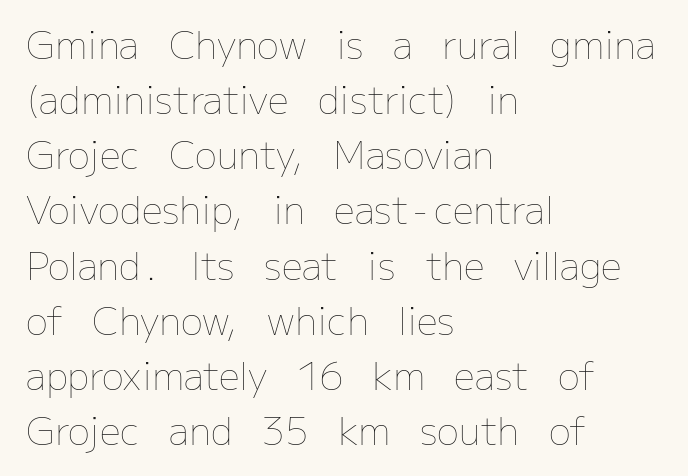
Q: Is the text bold? A: No.
Q: Is the text italic (slanted)? A: No, it is upright.
Q: Is the text underlined? A: No.
Q: How is the paragraph aligned? A: Left-aligned.
Q: Is the spacing between letters normal or unusually wide? A: Normal.
Q: Is the spacing between lines tight, normal or loose? A: Normal.
Q: Width (condensed, normal, or wide)? A: Normal.
Q: Stroke contrast? A: Low.
Q: x-height? A: Medium.
Q: Monospaced? A: No.
